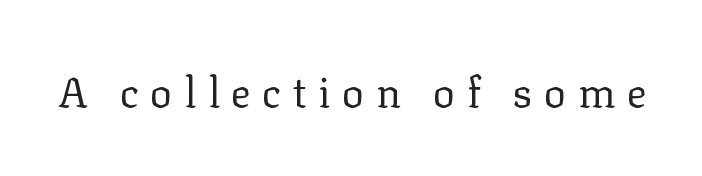
Spacing verdict: proportional, widths tailored to each character. Plain, unruled lines of type. These glyphs show unthickened strokes, regular width or finer. Caption: expanded tracking, letters set apart.
